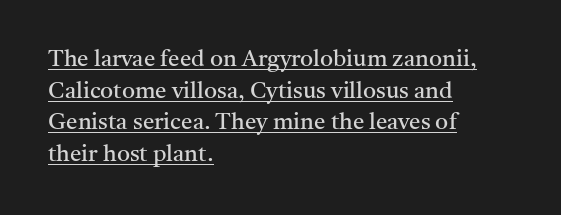
Q: Is the text bold? A: No.
Q: Is the text italic (slanted)? A: No, it is upright.
Q: Is the text underlined? A: Yes.
Q: How is the paragraph aligned? A: Left-aligned.
Q: Is the spacing between letters normal or unusually wide? A: Normal.
Q: Is the spacing between lines tight, normal or loose? A: Normal.
